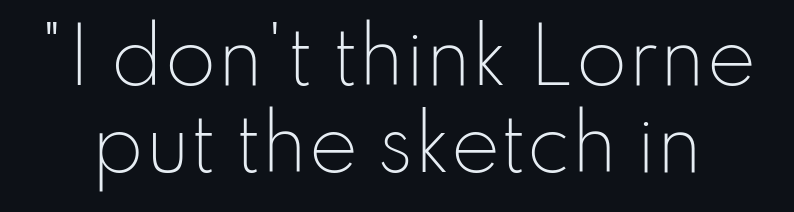
Q: Is the text bold? A: No.
Q: Is the text italic (slanted)? A: No, it is upright.
Q: Is the typeface a serif or a sans-serif typeface? A: Sans-serif.
Q: Is the text underlined? A: No.
Q: Is the spacing between letters normal or unusually wide? A: Normal.
Q: Width (condensed, normal, or wide)? A: Normal.
Q: Stroke contrast? A: Low.
Q: x-height? A: Small.
Q: Monospaced? A: No.
